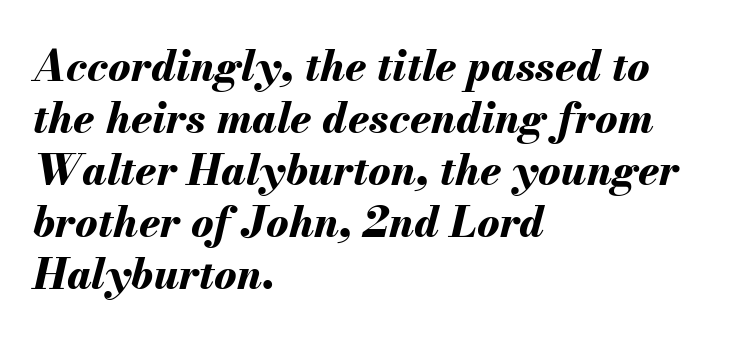
Q: Is the text bold? A: Yes.
Q: Is the text italic (slanted)? A: Yes, it leans right by about 13 degrees.
Q: Is the text underlined? A: No.
Q: How is the paragraph aligned? A: Left-aligned.
Q: Is the spacing between letters normal or unusually wide? A: Normal.
Q: Width (condensed, normal, or wide)? A: Normal.
Q: Stroke contrast? A: Medium.
Q: x-height? A: Small.
Q: Monospaced? A: No.
